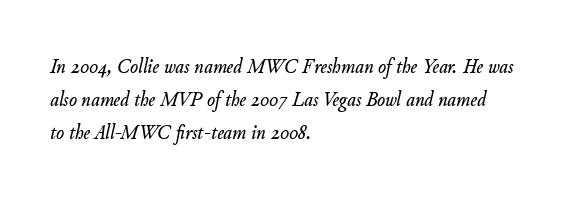
The image shows 21 px text type, italic (leaning right); set left-aligned, normal line spacing (1.58x), normal letter spacing, not underlined.
